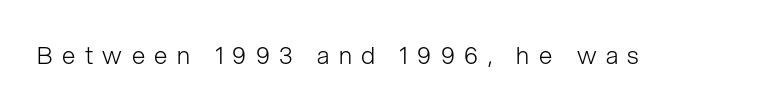
Q: Is the text bold? A: No.
Q: Is the text italic (slanted)? A: No, it is upright.
Q: Is the text underlined? A: No.
Q: Is the spacing between letters normal or unusually wide? A: Unusually wide.
